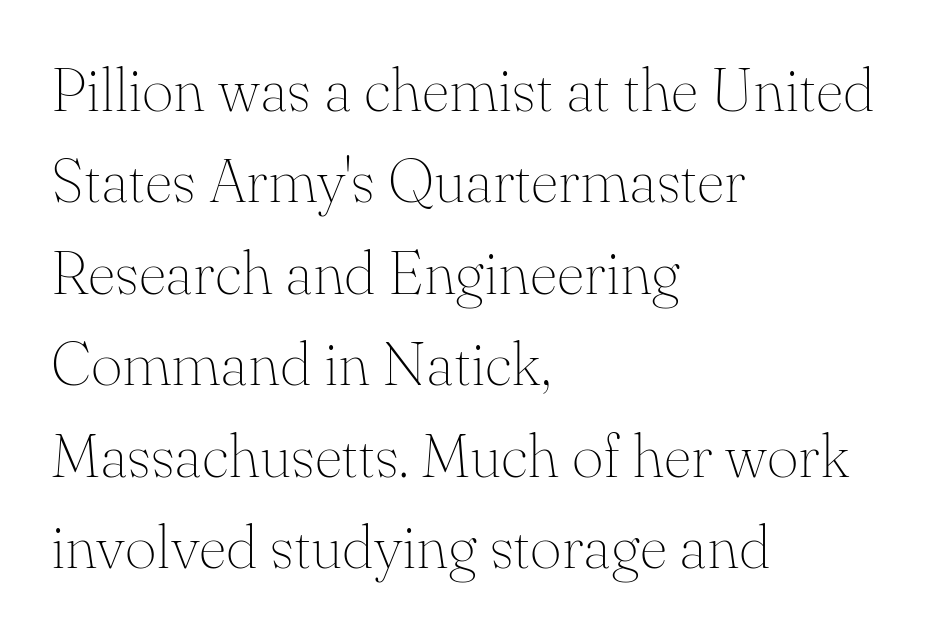
{"serif": "yes", "italic": "no", "bold": "no", "weight": "thin", "width": "normal", "stroke_contrast": "medium", "x_height": "small", "monospaced": "no", "underline": "no", "align": "left", "line_spacing": "normal", "line_spacing_ratio": 1.5, "letter_spacing": "normal", "letter_spacing_em": 0.0, "glyph_px": 61}
